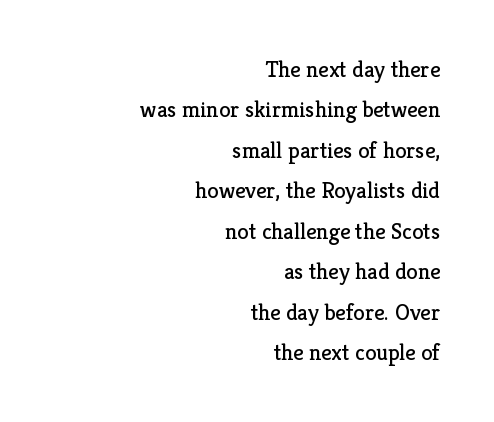
Lines of text with bare space underneath. Weight: not bold — regular or lighter. Short and long lines alike share a common ending point at right. It's the straight-up-and-down kind of type. Standard letterfit; no display-style spreading of the glyphs.
